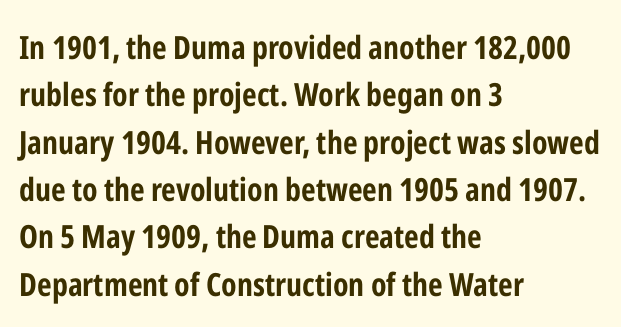
{"serif": "no", "italic": "no", "bold": "yes", "weight": "bold", "width": "condensed", "stroke_contrast": "low", "x_height": "medium", "monospaced": "no", "underline": "no", "align": "left", "line_spacing": "normal", "line_spacing_ratio": 1.48, "letter_spacing": "normal", "letter_spacing_em": 0.0, "glyph_px": 32}
